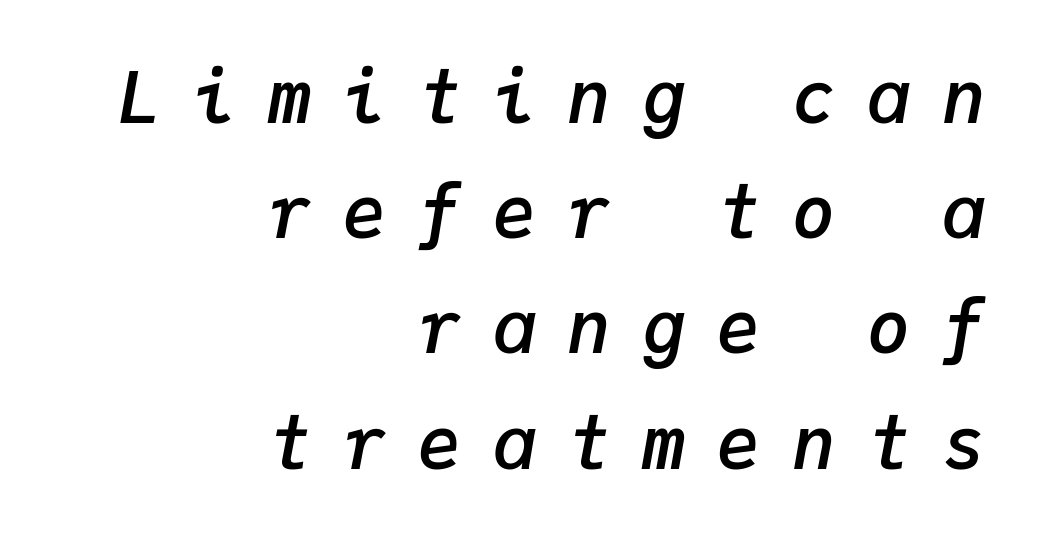
This sample has the even, mechanical cadence of fixed-width lettering. A flush-right, rag-left setting is used for this passage. The zone under the glyphs is completely vacant. This block has exactly the height ordinary leading produces. Stroke thickness is moderately raised; the sample reads as semibold.
